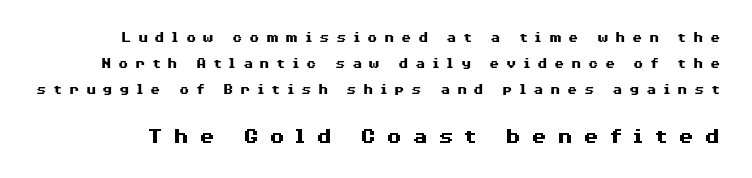
The image shows 23 px bold type, upright; set line spacing 1.74x, unusually wide letter spacing (+0.43 em), not underlined; the second (bottom) block is 1.53x larger.
